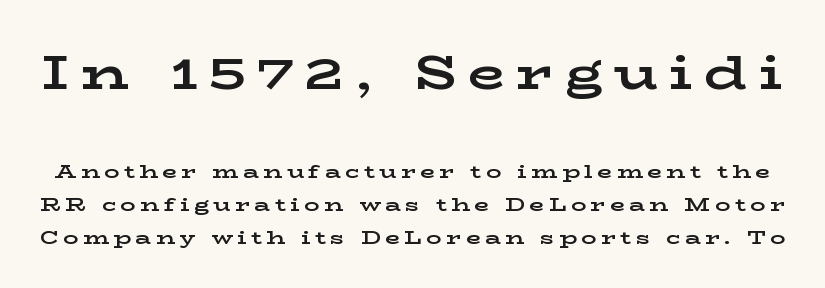
Ascenders rise straight up at ninety degrees. Underlining? Definitely not there. The rendering uses a bold face; every stroke is thick and dark. Scale decreases going downward across the two blocks. The font family rendered here belongs to the serif group. A typesetter would call this heavily tracked-out type.
